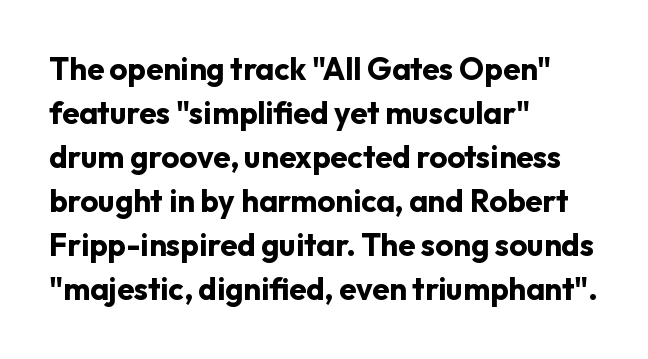
Q: Is the text bold? A: Yes.
Q: Is the text italic (slanted)? A: No, it is upright.
Q: Is the typeface a serif or a sans-serif typeface? A: Sans-serif.
Q: Is the text underlined? A: No.
Q: How is the paragraph aligned? A: Left-aligned.
Q: Is the spacing between letters normal or unusually wide? A: Normal.
Q: Is the spacing between lines tight, normal or loose? A: Normal.
Q: Width (condensed, normal, or wide)? A: Normal.
Q: Stroke contrast? A: Low.
Q: x-height? A: Medium.
Q: Monospaced? A: No.
